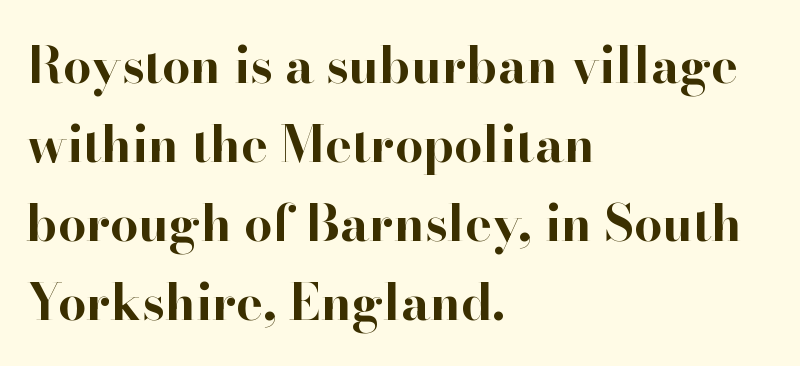
{"serif": "yes", "italic": "no", "bold": "yes", "weight": "bold", "width": "normal", "stroke_contrast": "high", "x_height": "small", "monospaced": "no", "underline": "no", "align": "left", "line_spacing": "normal", "line_spacing_ratio": 1.58, "letter_spacing": "normal", "letter_spacing_em": 0.0, "glyph_px": 50}
